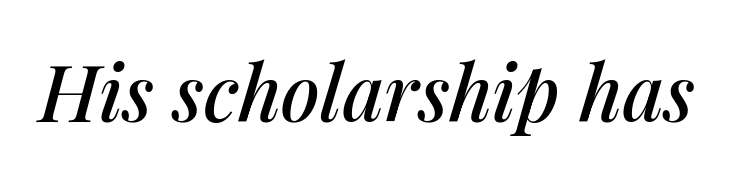
The gap between lines stays unmarked. Character widths vary here, with narrow letters taking less room than wide ones. The typography opts for an oblique posture over an upright one. The gaps between neighbouring characters are ordinary and unremarkable.
